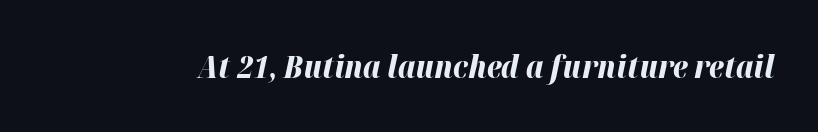
The image shows 31 px bold type, italic (leaning right); set normal letter spacing, not underlined; high stroke contrast and a medium x-height.
